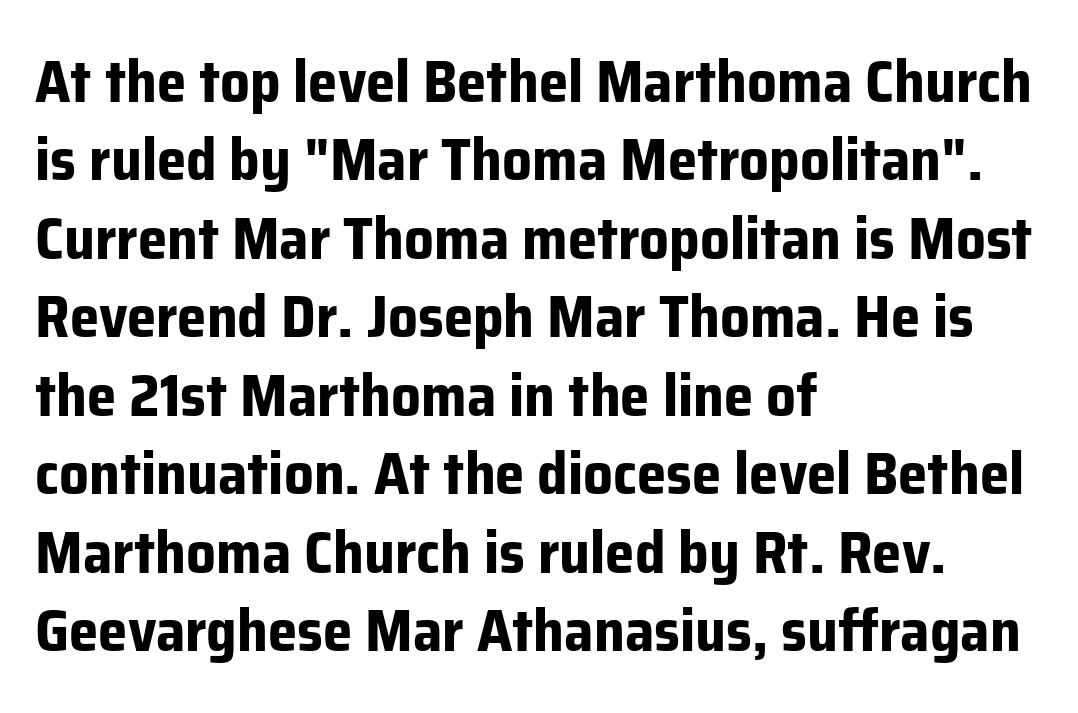
Q: Is the text bold? A: Yes.
Q: Is the text italic (slanted)? A: No, it is upright.
Q: Is the typeface a serif or a sans-serif typeface? A: Sans-serif.
Q: Is the text underlined? A: No.
Q: How is the paragraph aligned? A: Left-aligned.
Q: Is the spacing between letters normal or unusually wide? A: Normal.
Q: Is the spacing between lines tight, normal or loose? A: Normal.
Q: Width (condensed, normal, or wide)? A: Normal.
Q: Stroke contrast? A: Low.
Q: x-height? A: Medium.
Q: Monospaced? A: No.
